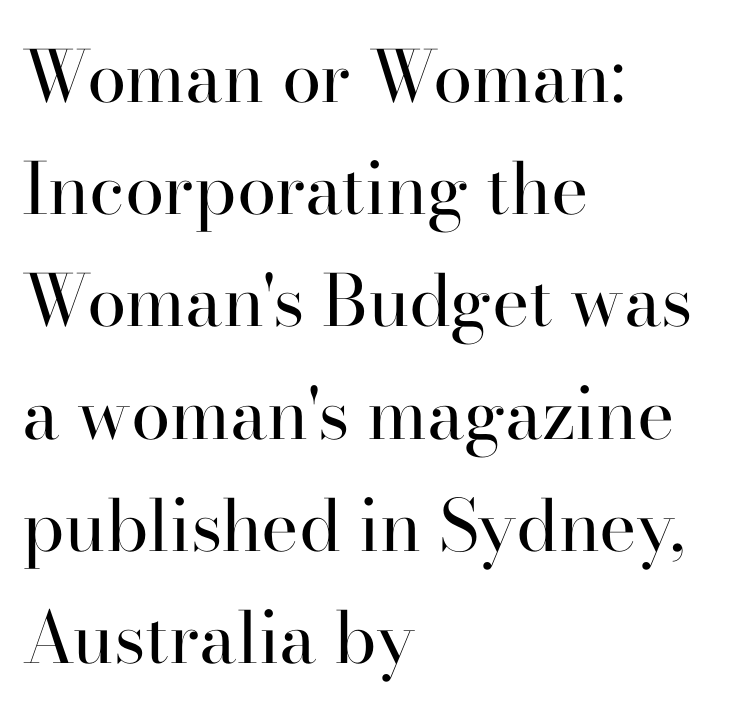
There is no visible air inserted between adjacent glyphs. Think of a printed novel: that variable character pitch is what you see here. The zone under the glyphs is completely vacant. Weight: not bold — regular or lighter.
